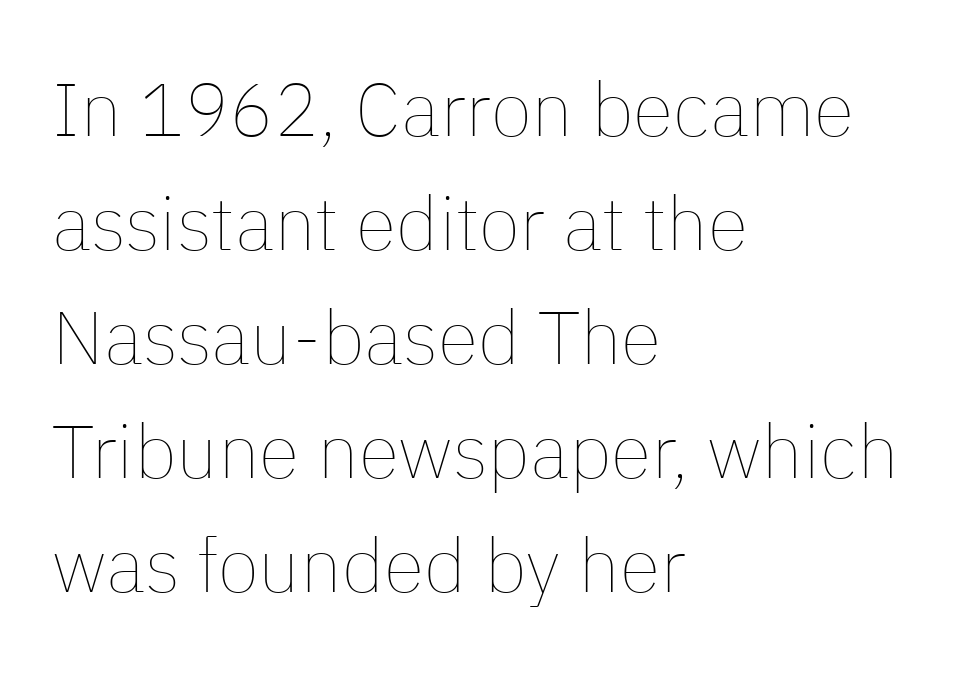
The image shows 75 px thin type, upright; set left-aligned, normal line spacing (1.52x), normal letter spacing, not underlined; low stroke contrast and a medium x-height.
